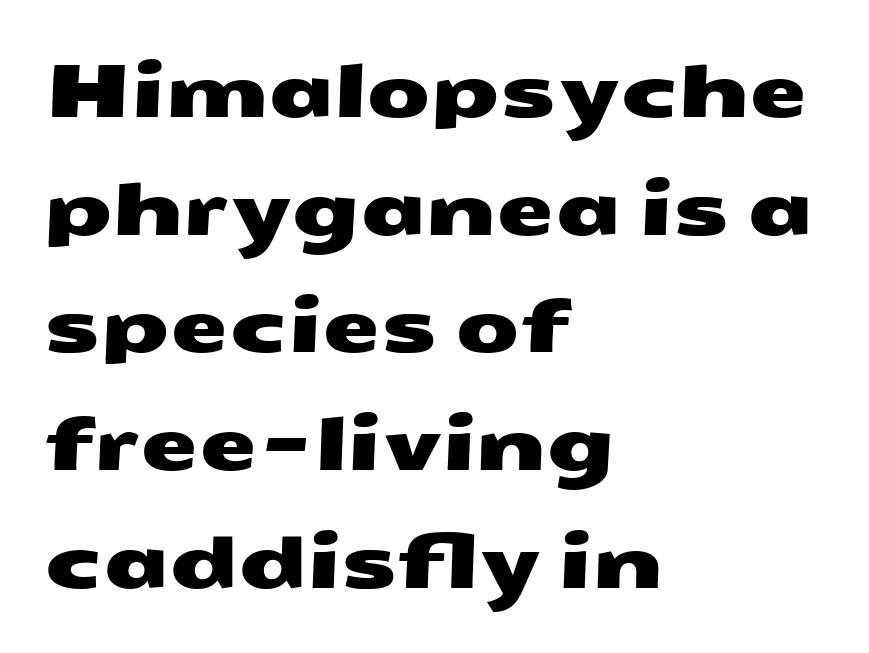
The image shows 74 px wide sans-serif type; set left-aligned, normal line spacing (1.59x), normal letter spacing, not underlined; medium stroke contrast and a medium x-height.
